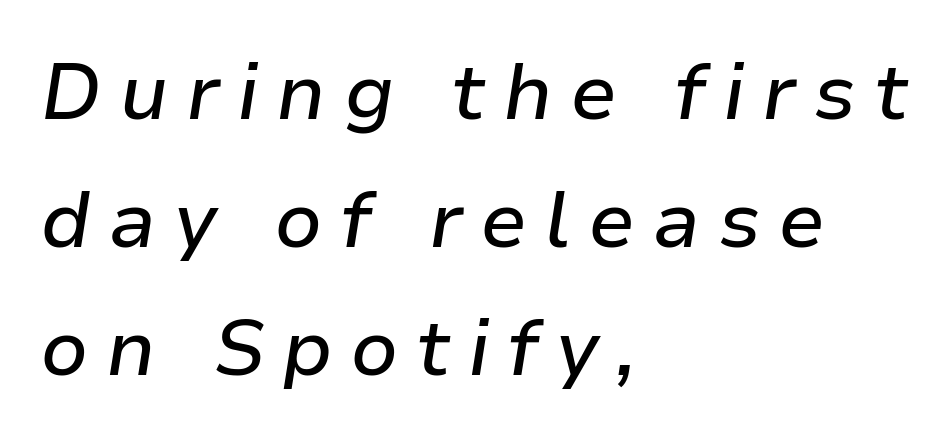
These lines are rendered in a variable-pitch font. Normally led — the rows are evenly, conventionally spaced. Each row of text sits above clean, open space. The ragged edge is on the right, which tells us the setting is flush left. Loose tracking; the words dissolve into strings of separated letters. The text carries the slant typical of an italic or oblique font.
